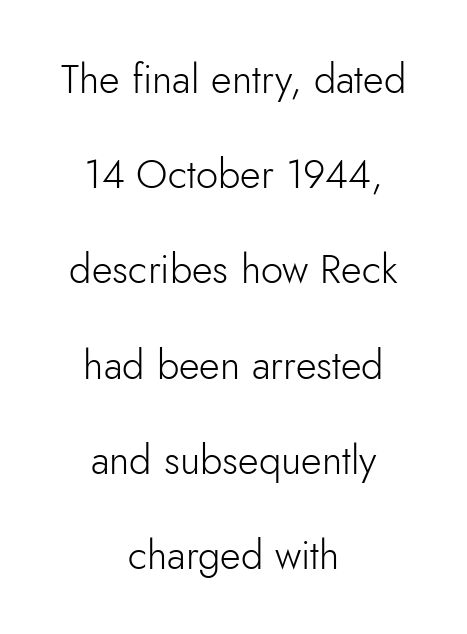
It's the straight-up-and-down kind of type. In terms of letterspacing, this is plain default setting. These glyphs show unthickened strokes, regular width or finer. The area under the type is left untouched. This rendering uses center alignment, leaving both contours irregular but symmetric.
